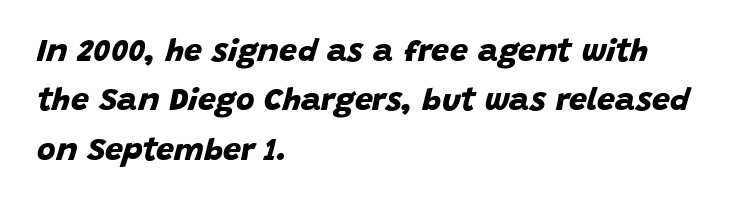
{"serif": "no", "bold": "yes", "weight": "bold", "width": "normal", "stroke_contrast": "low", "x_height": "large", "monospaced": "no", "underline": "no", "align": "left", "line_spacing": "normal", "line_spacing_ratio": 1.54, "letter_spacing": "normal", "letter_spacing_em": 0.0, "glyph_px": 32}
